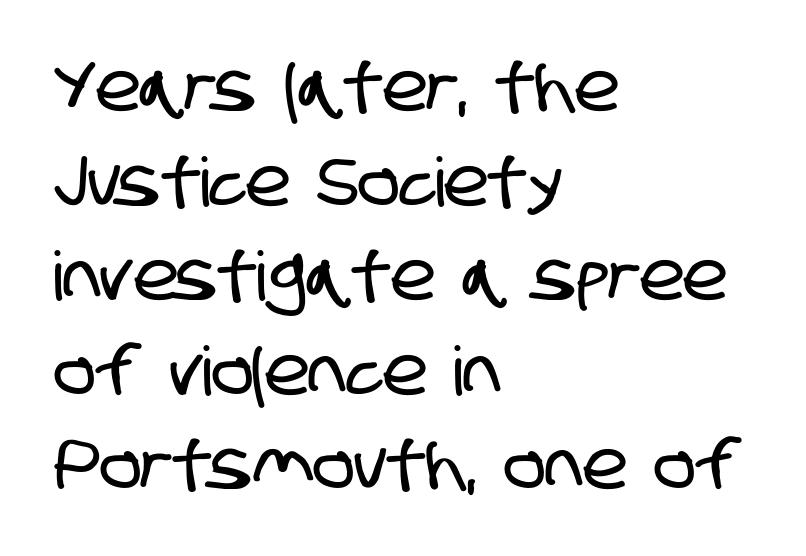
The image shows 68 px condensed sans-serif type; set left-aligned, normal line spacing (1.39x), normal letter spacing, not underlined; low stroke contrast and a large x-height.
